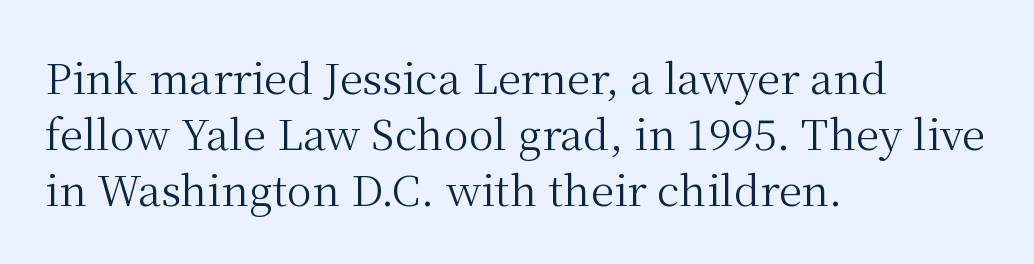
{"serif": "yes", "italic": "no", "bold": "no", "weight": "regular", "width": "normal", "stroke_contrast": "medium", "x_height": "medium", "monospaced": "no", "underline": "no", "align": "left", "line_spacing": "normal", "line_spacing_ratio": 1.33, "letter_spacing": "normal", "letter_spacing_em": 0.0, "glyph_px": 42}
